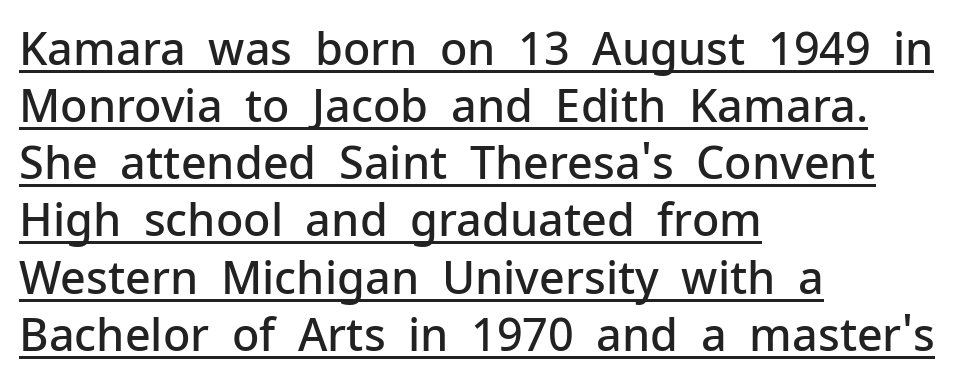
The type sits square on the baseline with zero lean. Moderately thickened strokes mark this as semibold type. The text was rendered using a sans face with plain stroke endings. The gaps between neighbouring characters are ordinary and unremarkable. One glance says typical: line gaps are just what's usual. The passage shown is typed in a proportional face where columns would drift.
